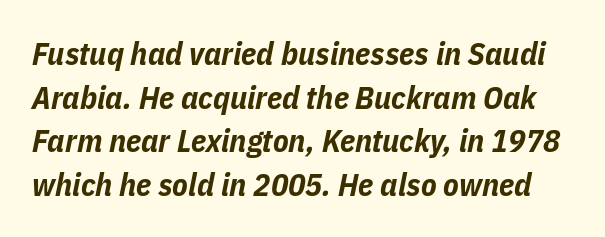
{"italic": "yes", "lean": "right", "slant_degrees": 11, "bold": "yes", "weight": "bold", "width": "condensed", "stroke_contrast": "low", "x_height": "medium", "monospaced": "no", "underline": "no", "line_spacing": "normal", "line_spacing_ratio": 1.36, "letter_spacing": "normal", "letter_spacing_em": 0.0, "glyph_px": 32}
